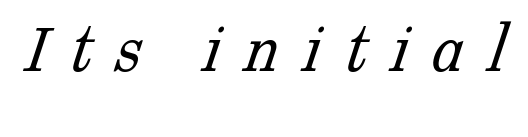
Typographically, this falls in the serif category. You could not count columns in this text — the font is proportionally spaced. Each row of text sits above clean, open space. Letters have the restrained weight of plain body copy at most.
